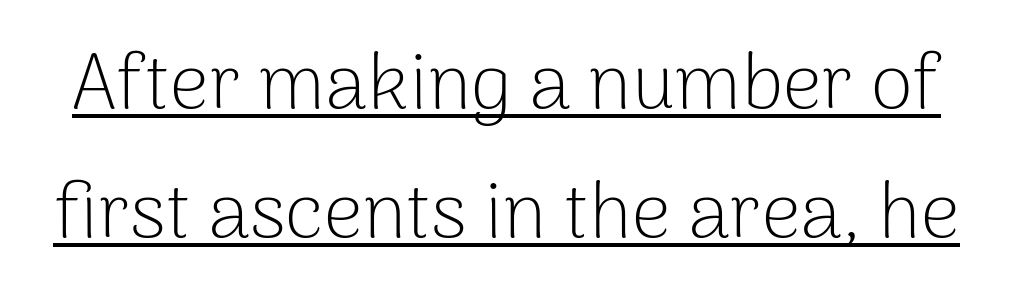
{"serif": "no", "italic": "no", "bold": "no", "weight": "light", "width": "normal", "stroke_contrast": "low", "x_height": "medium", "monospaced": "no", "underline": "yes", "line_spacing": "normal", "line_spacing_ratio": 1.67, "letter_spacing": "normal", "letter_spacing_em": 0.0, "glyph_px": 77}
